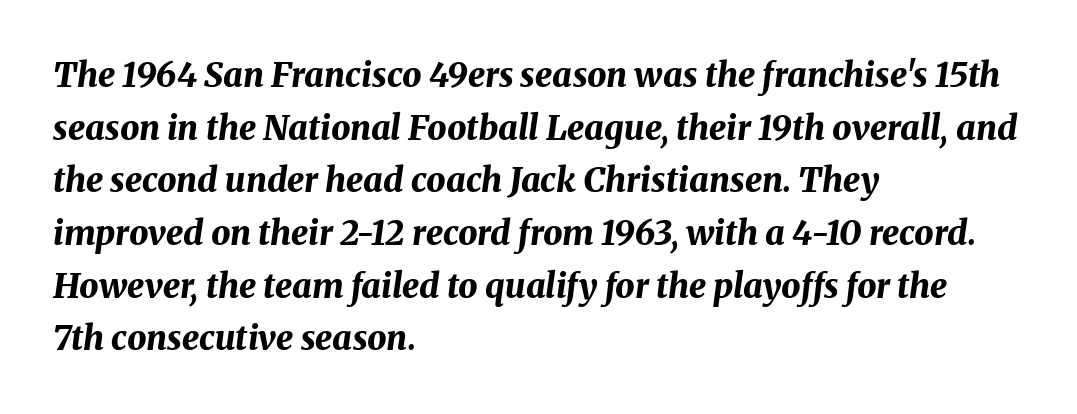
Q: Is the text bold? A: Yes.
Q: Is the text italic (slanted)? A: Yes, it leans right by about 8 degrees.
Q: Is the text underlined? A: No.
Q: How is the paragraph aligned? A: Left-aligned.
Q: Is the spacing between letters normal or unusually wide? A: Normal.
Q: Is the spacing between lines tight, normal or loose? A: Normal.
Q: Width (condensed, normal, or wide)? A: Normal.
Q: Stroke contrast? A: Medium.
Q: x-height? A: Medium.
Q: Monospaced? A: No.
